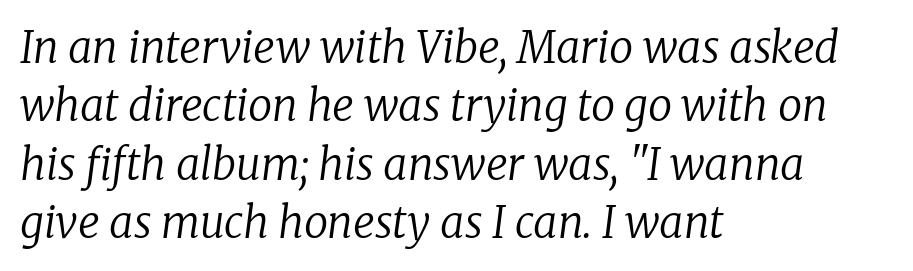
Q: Is the text bold? A: No.
Q: Is the text italic (slanted)? A: Yes, it leans right by about 8 degrees.
Q: Is the typeface a serif or a sans-serif typeface? A: Serif.
Q: Is the text underlined? A: No.
Q: How is the paragraph aligned? A: Left-aligned.
Q: Is the spacing between letters normal or unusually wide? A: Normal.
Q: Is the spacing between lines tight, normal or loose? A: Normal.
Q: Width (condensed, normal, or wide)? A: Normal.
Q: Stroke contrast? A: Low.
Q: x-height? A: Medium.
Q: Monospaced? A: No.
